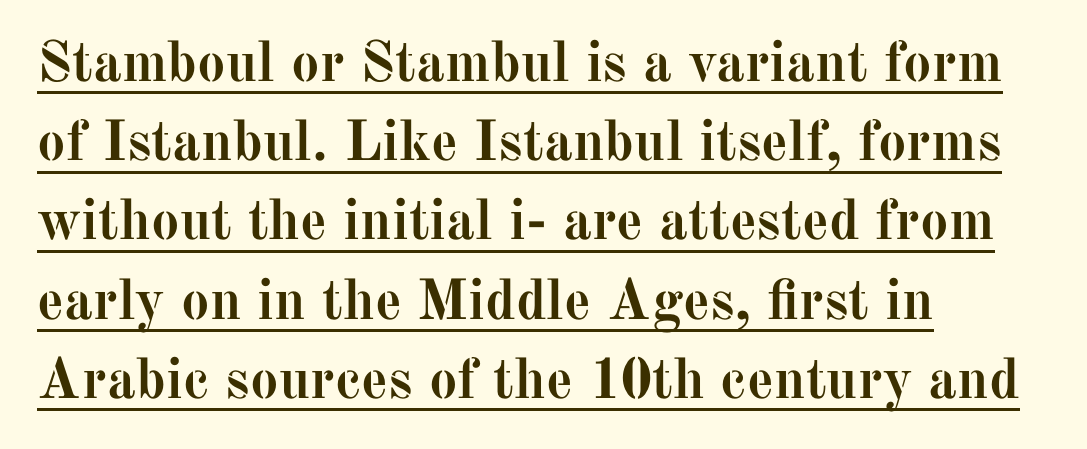
{"serif": "yes", "italic": "no", "bold": "yes", "weight": "semibold", "width": "normal", "stroke_contrast": "medium", "x_height": "medium", "monospaced": "no", "underline": "yes", "align": "left", "line_spacing": "normal", "line_spacing_ratio": 1.39, "letter_spacing": "normal", "letter_spacing_em": 0.0, "glyph_px": 57}
